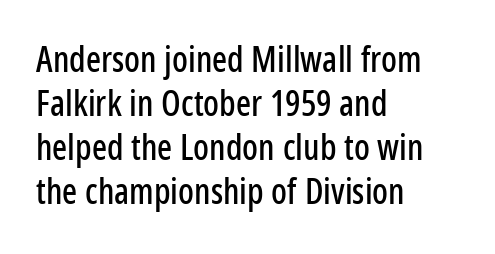
{"serif": "no", "italic": "no", "width": "condensed", "stroke_contrast": "low", "x_height": "medium", "monospaced": "no", "underline": "no", "align": "left", "line_spacing": "normal", "line_spacing_ratio": 1.26, "letter_spacing": "normal", "letter_spacing_em": 0.0, "glyph_px": 35}
